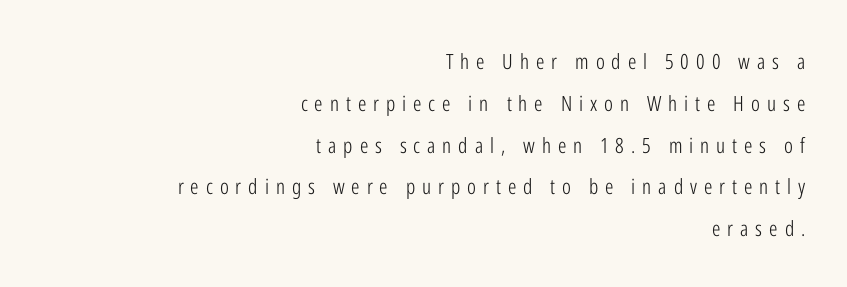
Style check: upright. Underline: absent. Letter spacing: wide. Students, observe: this is what heavily led, spacious text looks like. No extra ink here — the face is not bold. Each line ends at the same right margin while the left side varies.
